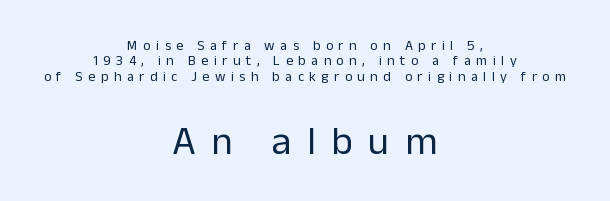
Honestly, the rows look squashed on top of each other. Varying glyph widths throughout — classic text-font behaviour. Check the space under the baseline: it is left empty. No extra ink here — the face is not bold. Observe the absence of serifs on each vertical stroke in this sample.
